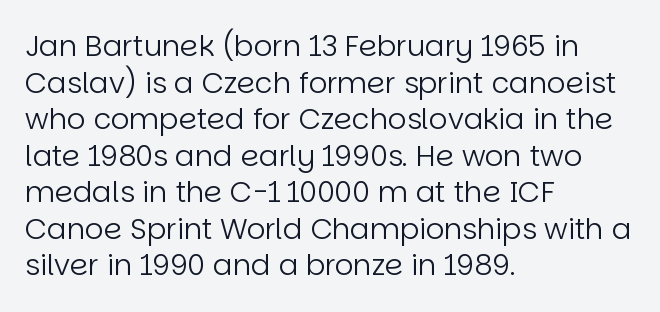
{"serif": "no", "italic": "no", "bold": "no", "weight": "regular", "width": "normal", "stroke_contrast": "low", "x_height": "large", "monospaced": "no", "underline": "no", "align": "left", "line_spacing": "normal", "line_spacing_ratio": 1.26, "letter_spacing": "normal", "letter_spacing_em": 0.0, "glyph_px": 29}
